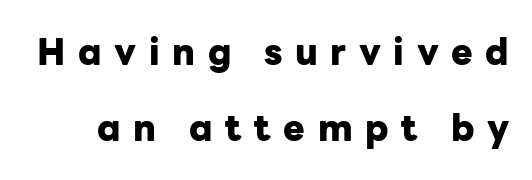
The image shows 36 px heavy sans-serif type, upright; set loose line spacing (2.11x), unusually wide letter spacing (+0.35 em), not underlined; low stroke contrast and a medium x-height.
